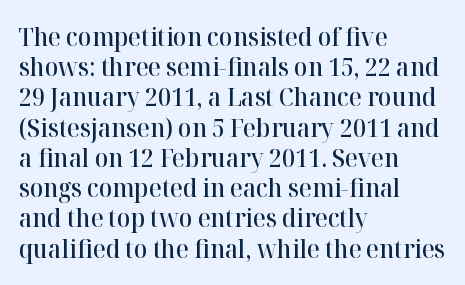
Posture: straight, roman, zero tilt. Unmarked baselines from the first word to the last. Spacing between characters is what you'd get straight out of the box. The face used here is a semibold: visibly heavier than regular, lighter than bold.
